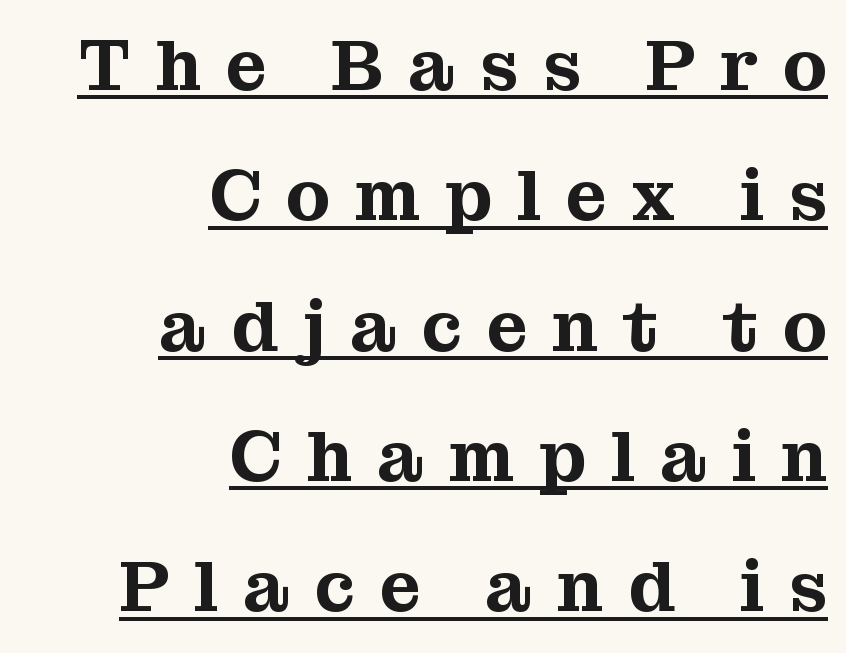
The image shows 72 px serif type, upright; set right-aligned, line spacing 1.81x, unusually wide letter spacing (+0.34 em), underlined; medium stroke contrast and a medium x-height.
